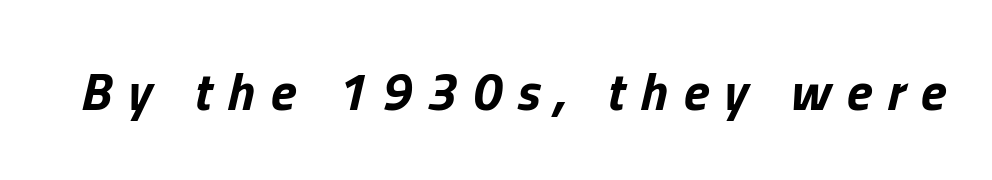
In terms of posture, this sample is oblique. Plain, unruled lines of type. The letters advance in unequal steps, a hallmark of proportional type. Students, note that the glyphs here are deliberately spaced far apart. I'd describe the lettering as bold — thick and assertive.
